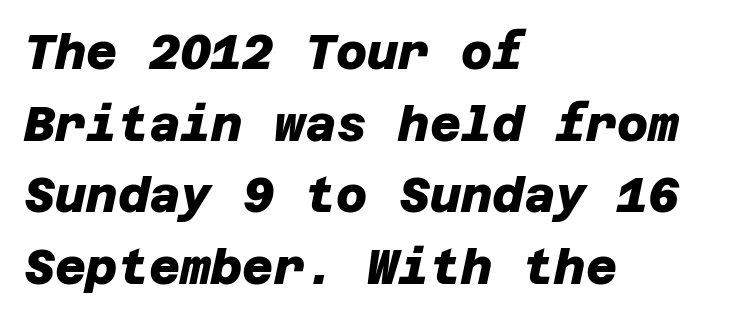
Clear beneath every line of the passage. The glyphs in this specimen are sans serif. The rag falls on the right side of this text block. The designer left line spacing at the default. The strokes are fattened all the way to bold.
